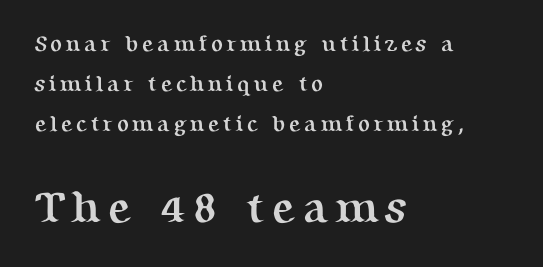
{"serif": "yes", "italic": "no", "bold": "yes", "weight": "semibold", "width": "normal", "stroke_contrast": "medium", "x_height": "medium", "monospaced": "no", "underline": "no", "align": "left", "line_spacing_ratio": 1.82, "larger_block": "second", "size_ratio": 2.0, "glyph_px": 44}
